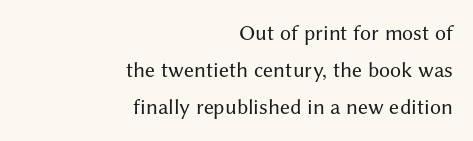
{"italic": "no", "bold": "no", "underline": "no", "align": "right", "line_spacing": "normal", "line_spacing_ratio": 1.69, "letter_spacing": "normal", "letter_spacing_em": 0.0, "glyph_px": 22}
